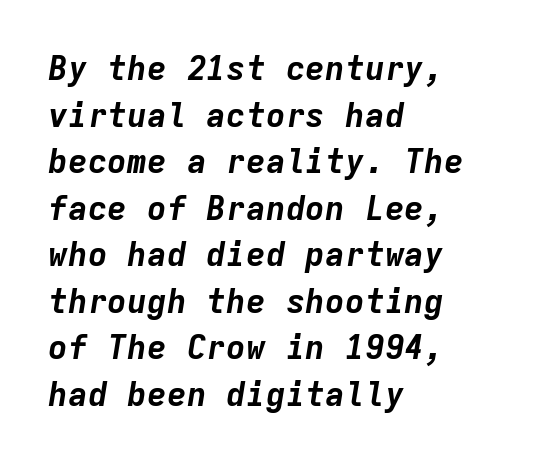
{"italic": "yes", "lean": "right", "slant_degrees": 9, "bold": "yes", "weight": "bold", "width": "normal", "stroke_contrast": "low", "x_height": "medium", "monospaced": "yes", "underline": "no", "align": "left", "line_spacing": "normal", "line_spacing_ratio": 1.41, "letter_spacing": "normal", "letter_spacing_em": 0.0, "glyph_px": 33}
